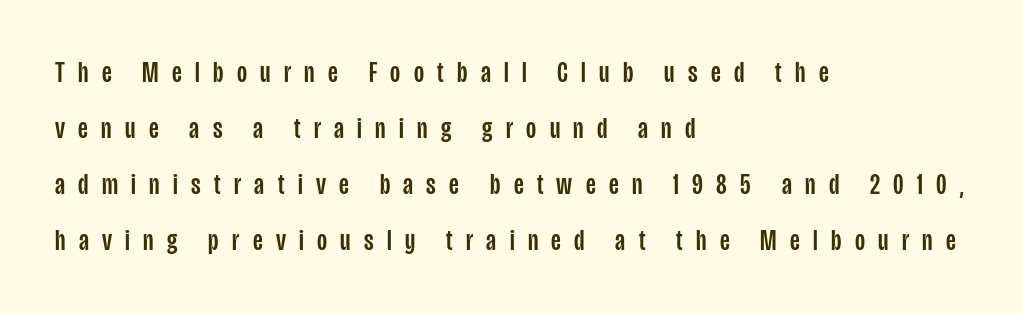
Q: Is the text italic (slanted)? A: No, it is upright.
Q: Is the typeface a serif or a sans-serif typeface? A: Sans-serif.
Q: Is the text underlined? A: No.
Q: How is the paragraph aligned? A: Left-aligned.
Q: Is the spacing between letters normal or unusually wide? A: Unusually wide.
Q: Is the spacing between lines tight, normal or loose? A: Loose.
Q: Width (condensed, normal, or wide)? A: Condensed.
Q: Stroke contrast? A: Low.
Q: x-height? A: Large.
Q: Monospaced? A: No.
